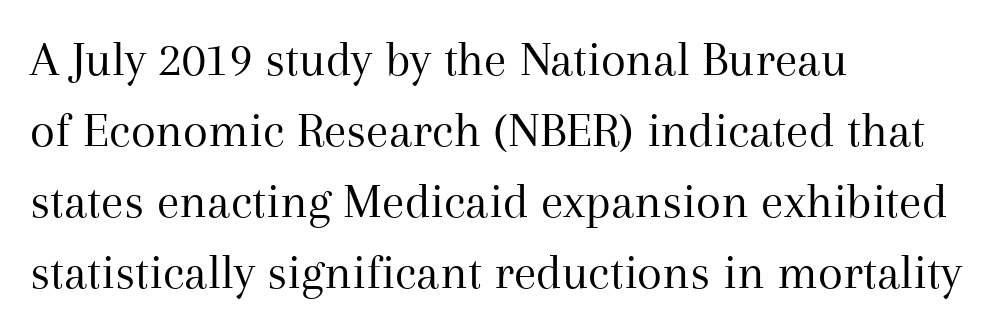
{"serif": "yes", "italic": "no", "bold": "no", "weight": "regular", "width": "normal", "stroke_contrast": "medium", "x_height": "medium", "monospaced": "no", "underline": "no", "align": "left", "line_spacing": "normal", "line_spacing_ratio": 1.39, "letter_spacing": "normal", "letter_spacing_em": 0.0, "glyph_px": 51}
